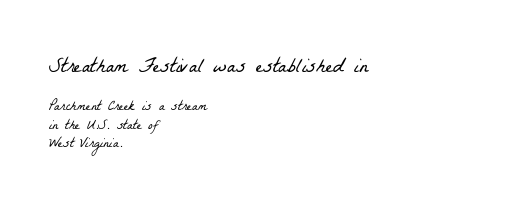
The face used here appears at its bigger size in the upper chunk. Does extra space separate the letters? No, they use regular spacing. These glyphs show unthickened strokes, regular width or finer. The specimen omits any rule beneath the text block's lines.
